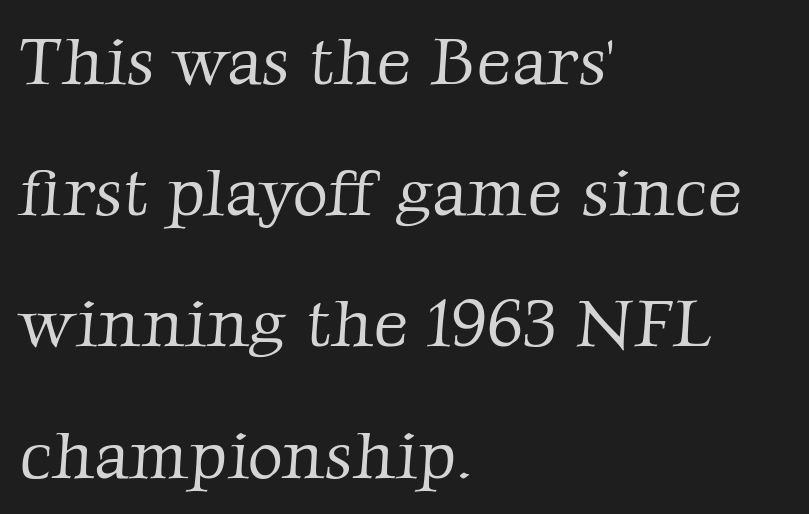
The image shows 68 px light serif type; set left-aligned, loose line spacing (1.93x), normal letter spacing, not underlined; low stroke contrast and a medium x-height.
